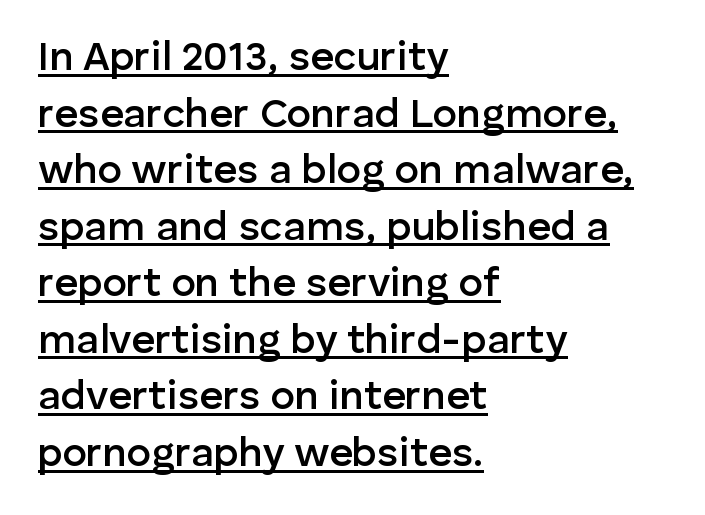
Strokes here are thickened, but only to semibold level. In terms of leading, this rendering sits right in the middle. Horizontal alignment here is leftward, the default for most running prose. Classification — sans serif. Underline: present. Think of a printed novel: that variable character pitch is what you see here.
